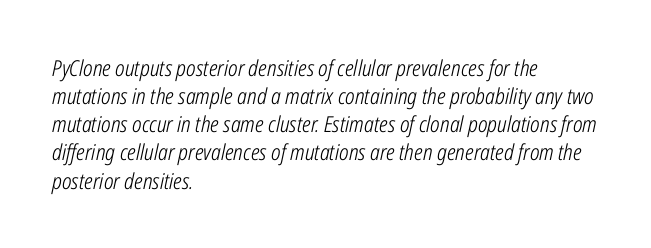
The image shows 22 px text type, italic (leaning right); set left-aligned, normal line spacing (1.28x), normal letter spacing, not underlined.
